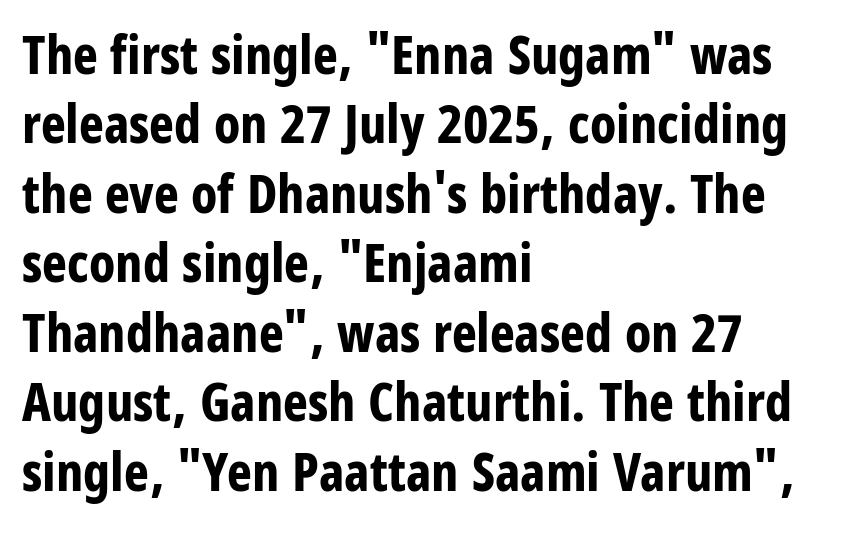
The image shows 53 px bold, condensed sans-serif type, upright; set left-aligned, normal line spacing (1.31x), normal letter spacing, not underlined; low stroke contrast and a large x-height.
